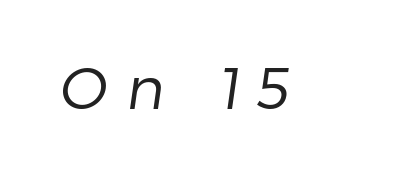
The image shows 58 px regular-weight sans-serif type; set unusually wide letter spacing (+0.33 em), not underlined; low stroke contrast and a medium x-height.
